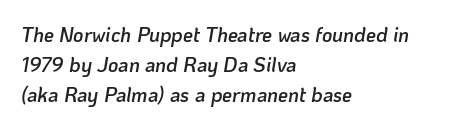
Q: Is the text bold? A: Semi-bold.
Q: Is the text italic (slanted)? A: Yes, it leans right by about 10 degrees.
Q: Is the text underlined? A: No.
Q: How is the paragraph aligned? A: Left-aligned.
Q: Is the spacing between letters normal or unusually wide? A: Normal.
Q: Is the spacing between lines tight, normal or loose? A: Normal.
